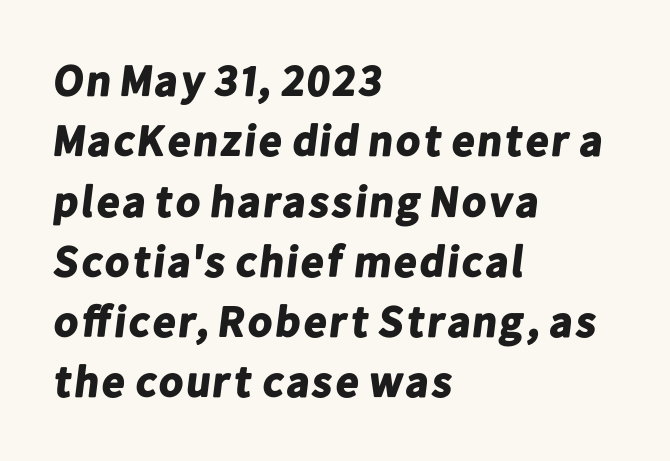
The image shows 44 px bold sans-serif type; set left-aligned, normal line spacing (1.37x), normal letter spacing, not underlined; low stroke contrast and a medium x-height.
